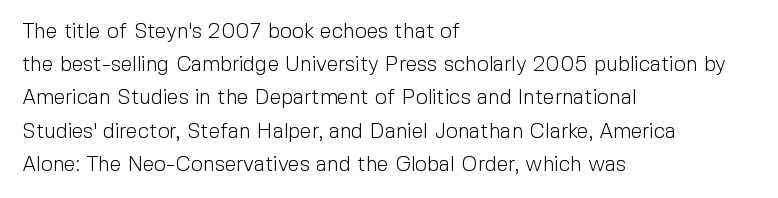
{"italic": "no", "bold": "no", "underline": "no", "align": "left", "line_spacing": "normal", "line_spacing_ratio": 1.58, "letter_spacing": "normal", "letter_spacing_em": 0.0, "glyph_px": 21}
